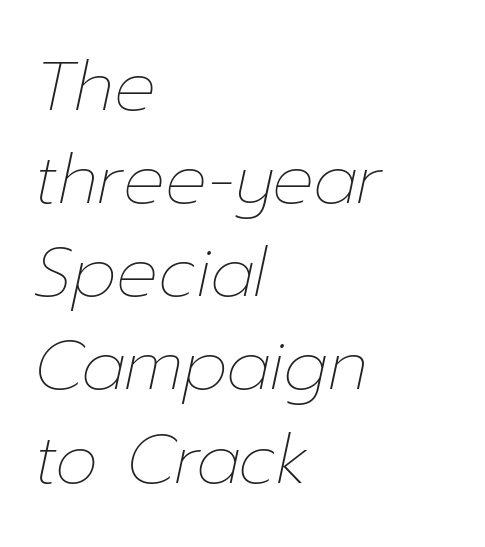
The image shows 69 px thin type, italic (leaning right); set left-aligned, normal line spacing (1.35x), normal letter spacing, not underlined; low stroke contrast and a medium x-height.
